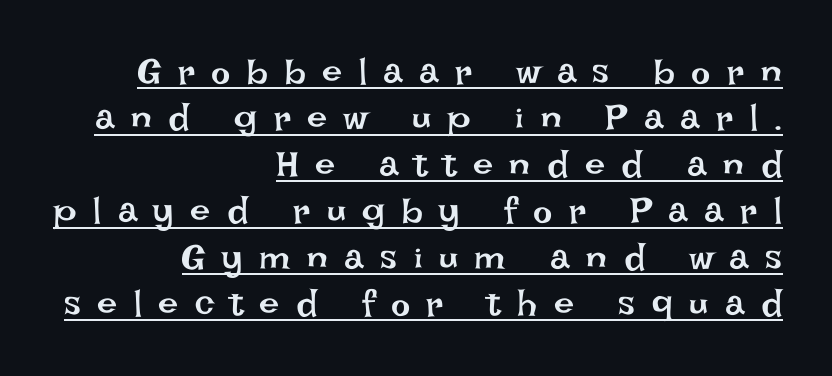
{"italic": "no", "bold": "no", "weight": "regular", "width": "normal", "stroke_contrast": "low", "x_height": "large", "monospaced": "no", "underline": "yes", "align": "right", "line_spacing": "normal", "line_spacing_ratio": 1.29, "letter_spacing": "wide", "letter_spacing_em": 0.46, "glyph_px": 36}
